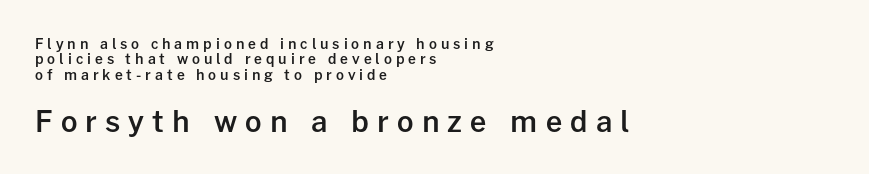
The image shows 29 px semibold sans-serif type, upright; set left-aligned, tight line spacing (1.1x), unusually wide letter spacing (+0.28 em), not underlined; the second (bottom) block is 2.07x larger; low stroke contrast and a medium x-height.
